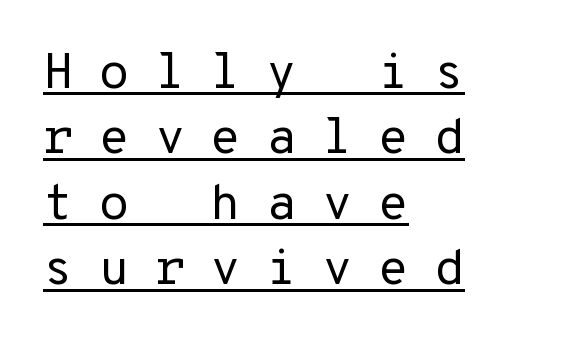
{"serif": "no", "italic": "no", "bold": "no", "weight": "regular", "width": "normal", "stroke_contrast": "low", "x_height": "medium", "underline": "yes", "align": "left", "line_spacing": "normal", "line_spacing_ratio": 1.31, "letter_spacing": "wide", "letter_spacing_em": 0.5, "glyph_px": 50}
